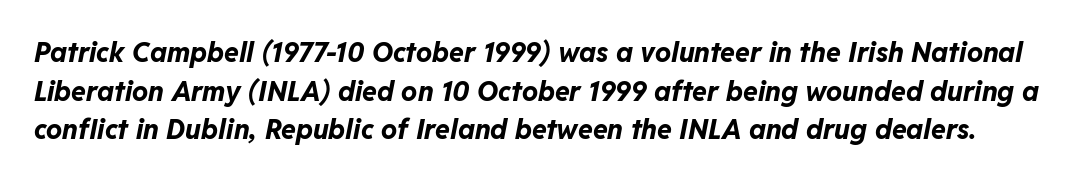
The glyphs look as if they've been sheared to an angle. Each word holds together tightly as a unit, with standard inter-letter gaps. Summary of vertical rhythm: regular, with standard interline spacing. Compared with an ordinary text face, these strokes are far heavier — a full bold.
